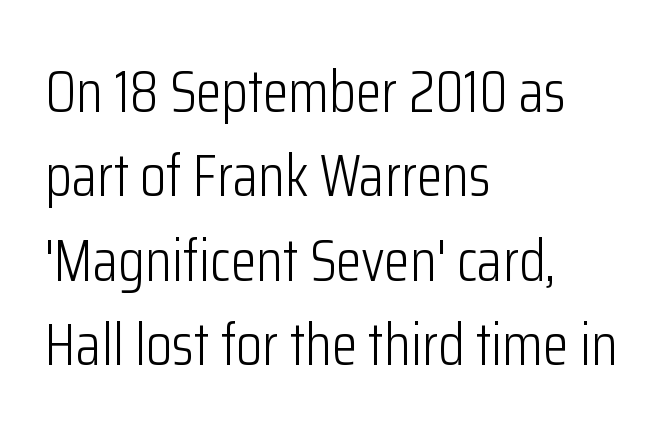
{"serif": "no", "italic": "no", "bold": "no", "weight": "light", "width": "condensed", "stroke_contrast": "low", "x_height": "medium", "monospaced": "no", "underline": "no", "align": "left", "line_spacing": "normal", "line_spacing_ratio": 1.43, "letter_spacing": "normal", "letter_spacing_em": 0.0, "glyph_px": 59}
